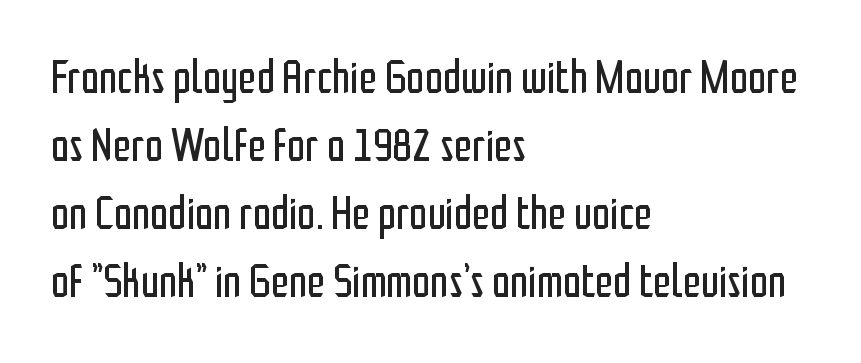
Tracking here is standard; glyphs follow each other at the usual distance. The space beneath each line is pristine and unruled. Casual observation: everything's shoved over to the left. Vertical stems look standard width or narrower in stroke. Rows of type keep a routine distance in the vertical direction.
